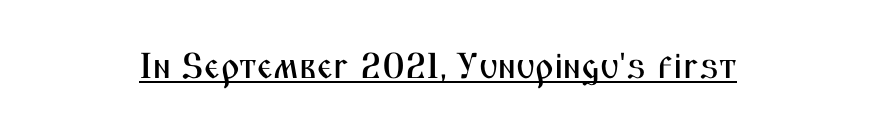
The image shows 36 px condensed sans-serif type, upright; set normal letter spacing, underlined; medium stroke contrast and a medium x-height.
